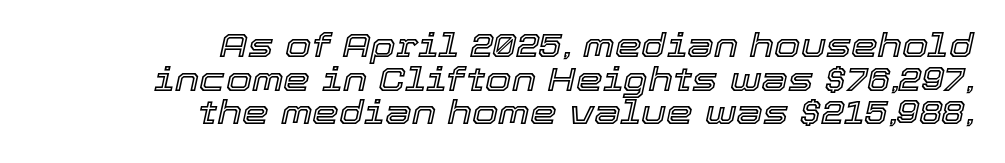
Q: Is the text italic (slanted)? A: Yes, it leans right by about 12 degrees.
Q: Is the text underlined? A: No.
Q: How is the paragraph aligned? A: Right-aligned.
Q: Is the spacing between letters normal or unusually wide? A: Normal.
Q: Is the spacing between lines tight, normal or loose? A: Tight.
Q: Width (condensed, normal, or wide)? A: Normal.
Q: x-height? A: Medium.
Q: Monospaced? A: No.
